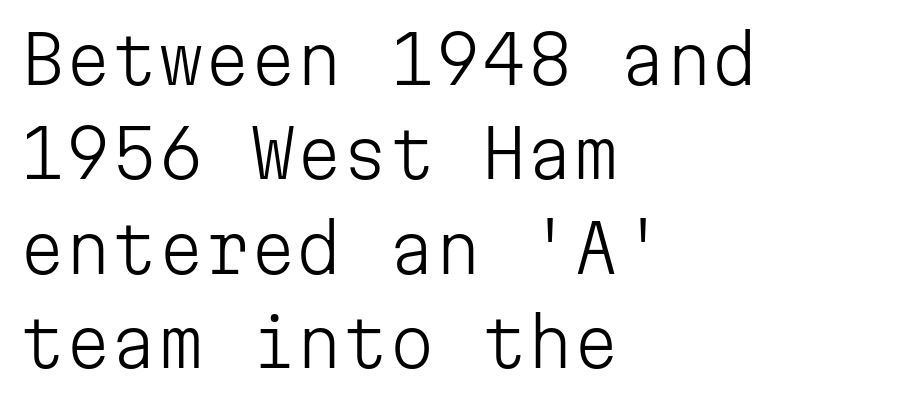
Vertical stems look standard width or narrower in stroke. This sample uses an upright cut, with every glyph sitting square on the baseline. Fixed-width glyphs throughout — classic coding-font behaviour. You could call the tracking neutral — neither tight nor loose.
